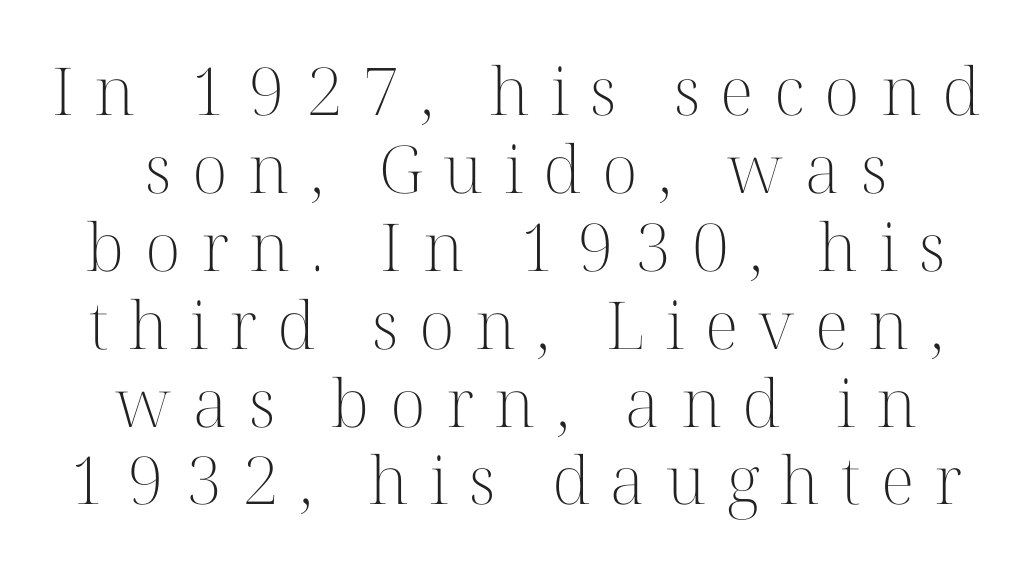
Q: Is the text bold? A: No.
Q: Is the text italic (slanted)? A: No, it is upright.
Q: Is the typeface a serif or a sans-serif typeface? A: Serif.
Q: Is the text underlined? A: No.
Q: How is the paragraph aligned? A: Centered.
Q: Is the spacing between letters normal or unusually wide? A: Unusually wide.
Q: Width (condensed, normal, or wide)? A: Normal.
Q: Stroke contrast? A: High.
Q: x-height? A: Medium.
Q: Monospaced? A: No.
